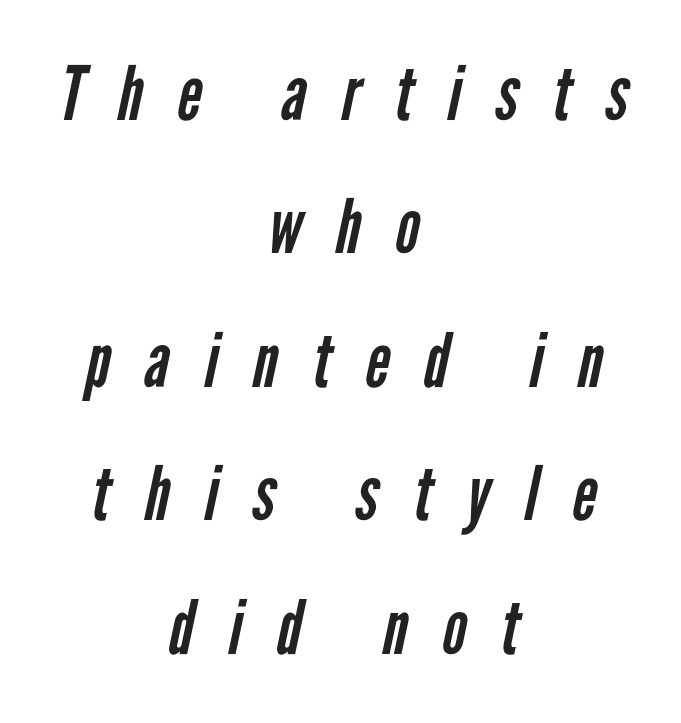
The image shows 75 px regular-weight, condensed sans-serif type; set centered, line spacing 1.78x, unusually wide letter spacing (+0.46 em), not underlined; low stroke contrast and a medium x-height.
